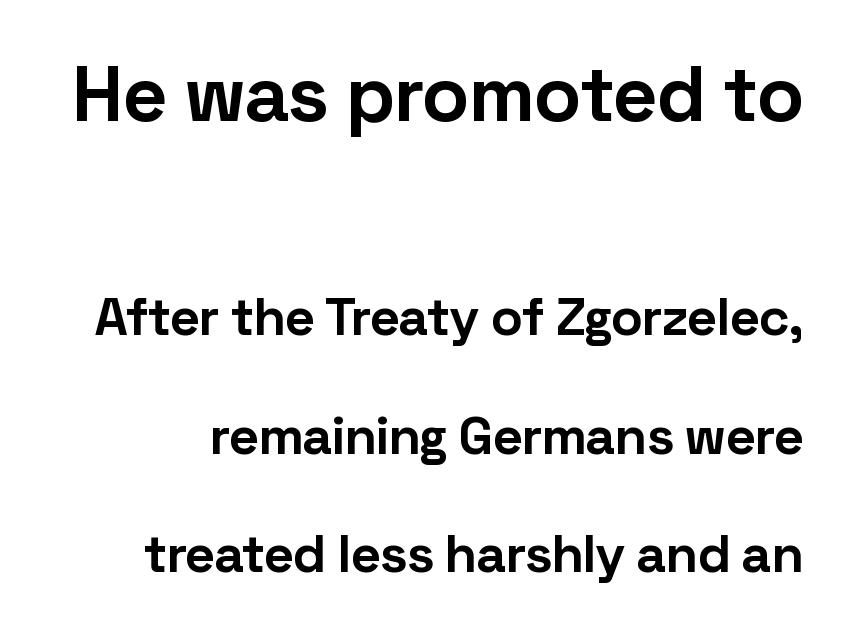
Caption: upper text group enlarged, lower text group reduced. The letters advance in unequal steps, a hallmark of proportional type. In terms of letterform style, serifs are entirely absent. Is the type bold? Yes — the strokes are clearly thick and heavy.
